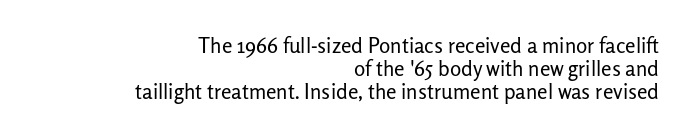
Q: Is the text bold? A: No.
Q: Is the text italic (slanted)? A: No, it is upright.
Q: Is the text underlined? A: No.
Q: How is the paragraph aligned? A: Right-aligned.
Q: Is the spacing between letters normal or unusually wide? A: Normal.
Q: Is the spacing between lines tight, normal or loose? A: Tight.
